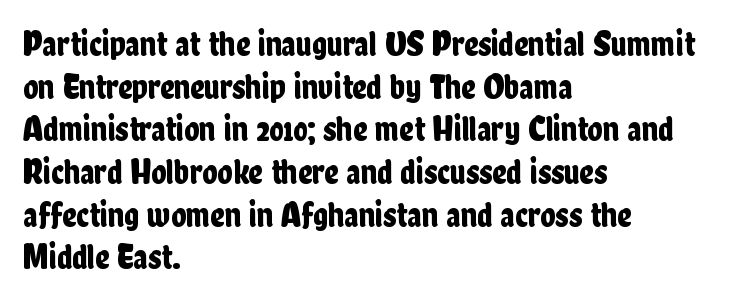
{"serif": "no", "italic": "no", "width": "condensed", "stroke_contrast": "low", "x_height": "medium", "monospaced": "no", "underline": "no", "align": "left", "line_spacing_ratio": 1.22, "letter_spacing": "normal", "letter_spacing_em": 0.0, "glyph_px": 35}
